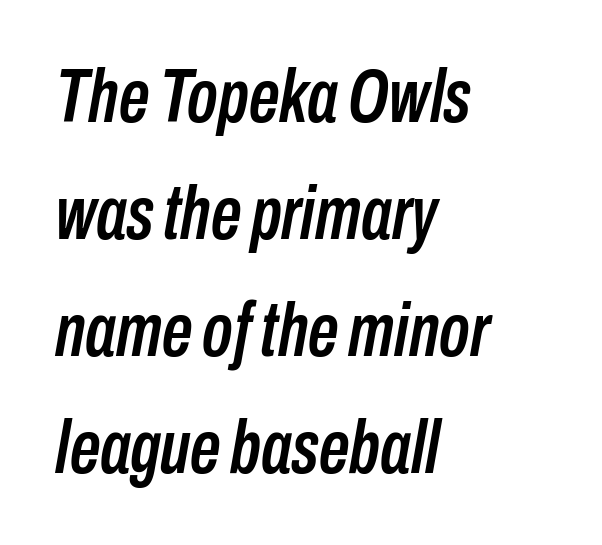
{"italic": "yes", "lean": "right", "slant_degrees": 10, "width": "condensed", "stroke_contrast": "low", "x_height": "medium", "monospaced": "no", "underline": "no", "align": "left", "line_spacing": "normal", "line_spacing_ratio": 1.54, "letter_spacing": "normal", "letter_spacing_em": 0.0, "glyph_px": 76}
